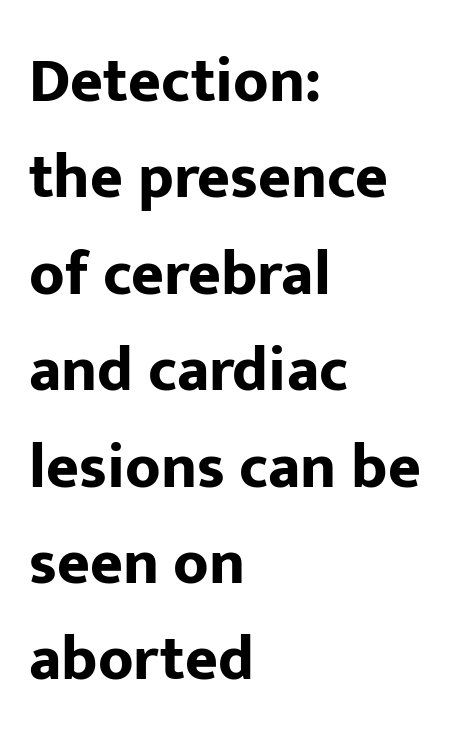
The letters advance in unequal steps, a hallmark of proportional type. Clear beneath every line of the passage. These lines keep a tight, regular rhythm from letter to letter. In CSS terms this would be text-align: left.
